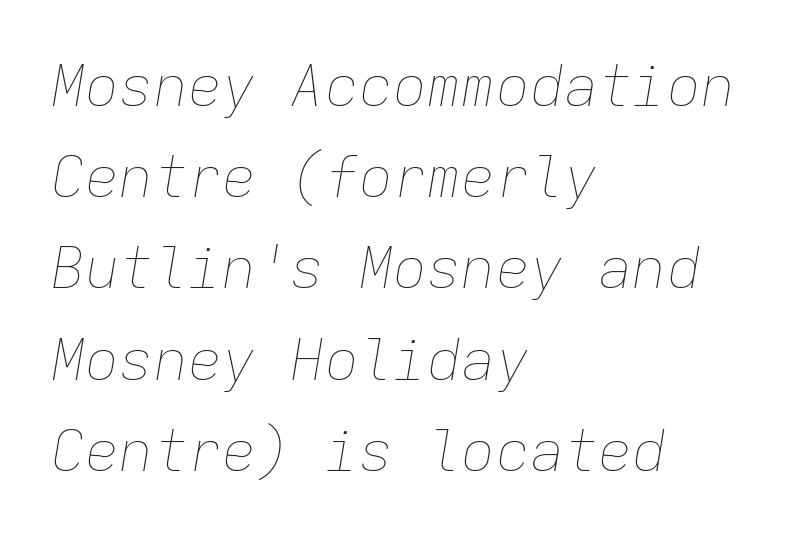
{"italic": "yes", "lean": "right", "slant_degrees": 9, "bold": "no", "weight": "thin", "width": "normal", "stroke_contrast": "low", "x_height": "medium", "monospaced": "yes", "underline": "no", "align": "left", "line_spacing": "normal", "line_spacing_ratio": 1.6, "letter_spacing": "normal", "letter_spacing_em": 0.0, "glyph_px": 57}
